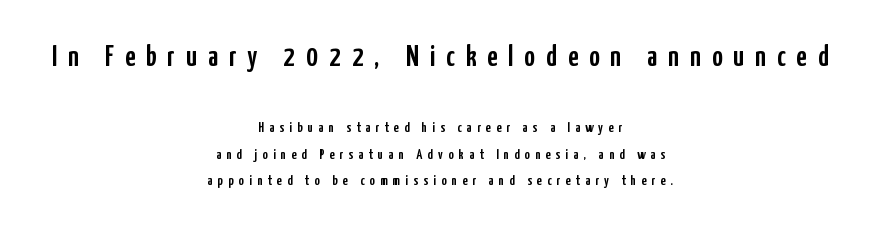
{"serif": "no", "italic": "no", "width": "condensed", "stroke_contrast": "low", "x_height": "medium", "monospaced": "no", "underline": "no", "align": "center", "line_spacing_ratio": 1.87, "letter_spacing": "wide", "letter_spacing_em": 0.38, "larger_block": "first", "size_ratio": 2.07, "glyph_px": 29}
